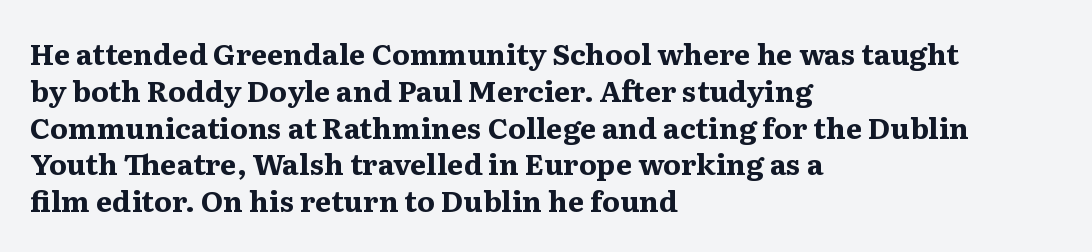
Compared with typical body copy, the letter spacing here is the same. The space beneath each line is pristine and unruled. Thick stems and heavy bowls — unmistakably bold. Do the characters align in a grid? No, the font is proportional.
